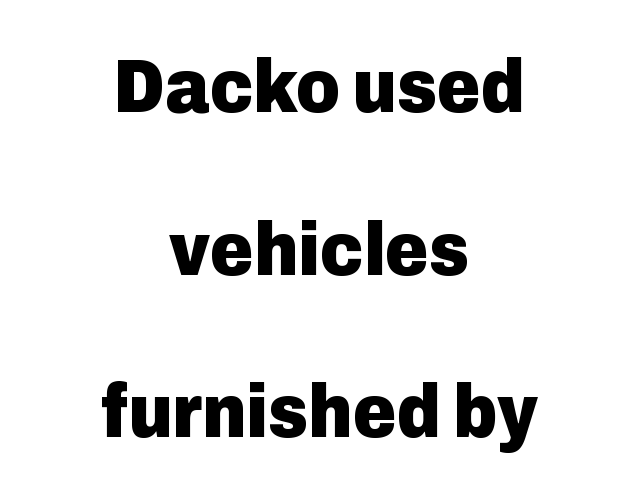
Q: Is the text bold? A: Yes.
Q: Is the text italic (slanted)? A: No, it is upright.
Q: Is the typeface a serif or a sans-serif typeface? A: Sans-serif.
Q: Is the text underlined? A: No.
Q: How is the paragraph aligned? A: Centered.
Q: Is the spacing between letters normal or unusually wide? A: Normal.
Q: Is the spacing between lines tight, normal or loose? A: Loose.
Q: Width (condensed, normal, or wide)? A: Normal.
Q: Stroke contrast? A: Low.
Q: x-height? A: Medium.
Q: Monospaced? A: No.
